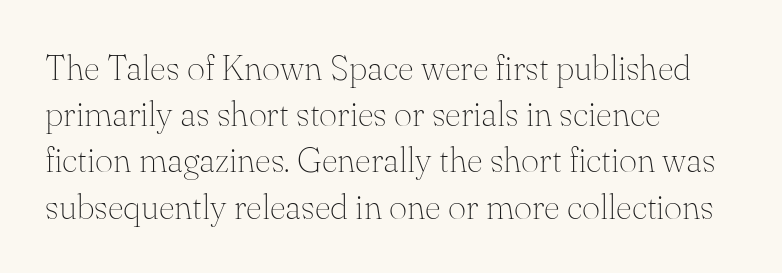
Q: Is the text bold? A: No.
Q: Is the text italic (slanted)? A: No, it is upright.
Q: Is the typeface a serif or a sans-serif typeface? A: Serif.
Q: Is the text underlined? A: No.
Q: How is the paragraph aligned? A: Left-aligned.
Q: Is the spacing between letters normal or unusually wide? A: Normal.
Q: Is the spacing between lines tight, normal or loose? A: Normal.
Q: Width (condensed, normal, or wide)? A: Normal.
Q: Stroke contrast? A: Medium.
Q: x-height? A: Small.
Q: Monospaced? A: No.
